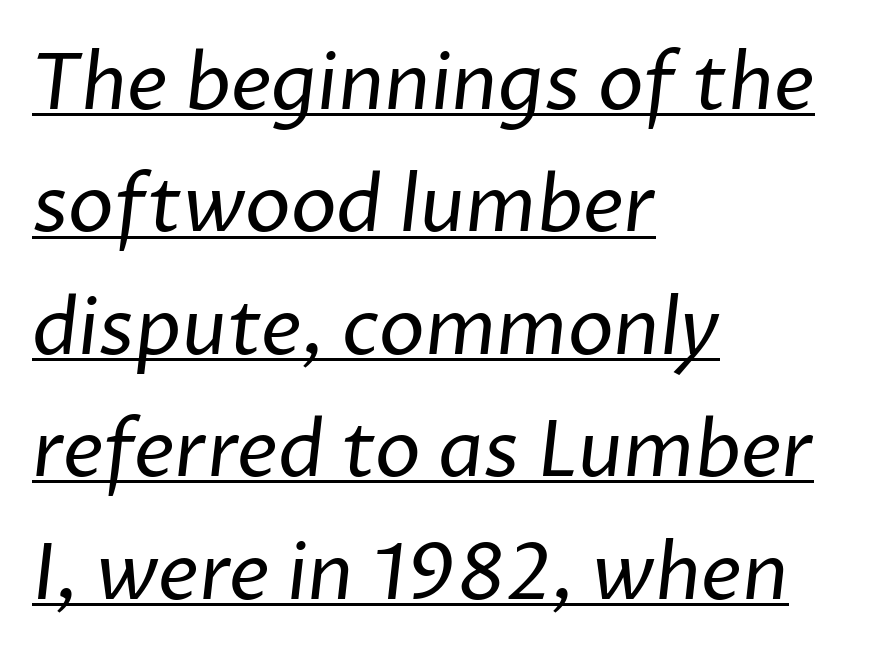
The image shows 77 px regular-weight sans-serif type; set left-aligned, normal line spacing (1.59x), normal letter spacing, underlined; low stroke contrast and a medium x-height.
